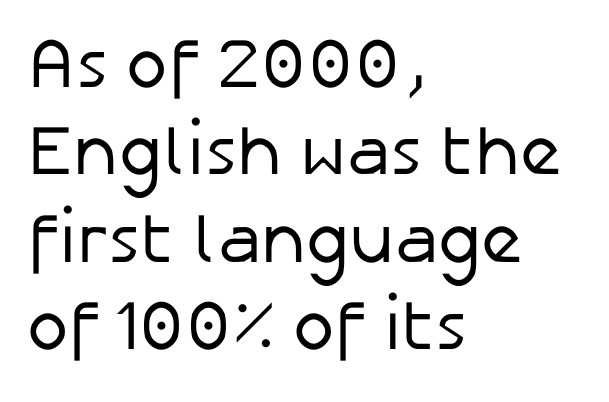
How are the letters spaced? Ordinarily, with no added tracking. This rendering employs a face without finishing strokes, i.e., a sans-serif. Do the characters align in a grid? No, the font is proportional. Compared with typical paragraphs, the rows here are spaced about the same.
